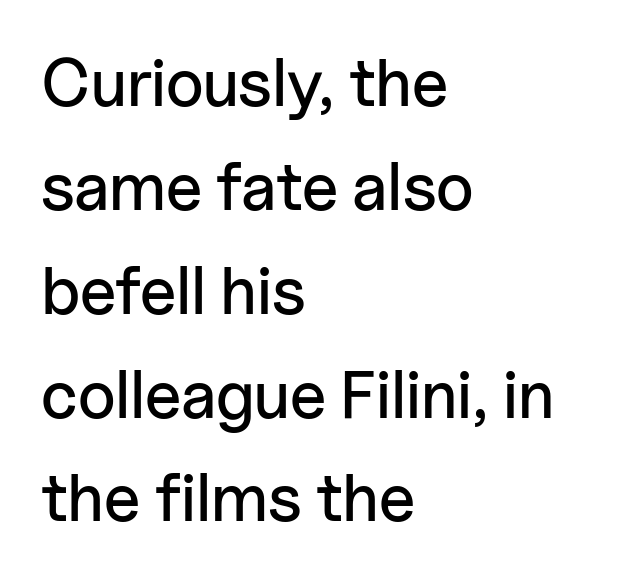
These lines are rendered in a variable-pitch font. Notice how descenders clear the ascenders below comfortably — that's standard leading. Check the space under the baseline: it is left empty. This is the regular roman posture of the typeface. Nobody touched the tracking dial on this one.
